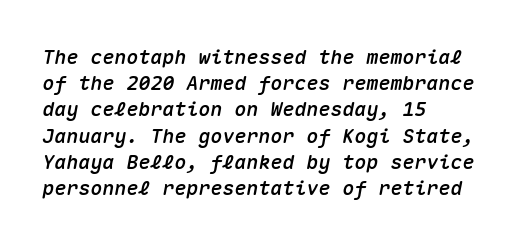
Q: Is the text italic (slanted)? A: Yes, it leans right by about 10 degrees.
Q: Is the text underlined? A: No.
Q: How is the paragraph aligned? A: Left-aligned.
Q: Is the spacing between letters normal or unusually wide? A: Normal.
Q: Is the spacing between lines tight, normal or loose? A: Normal.
